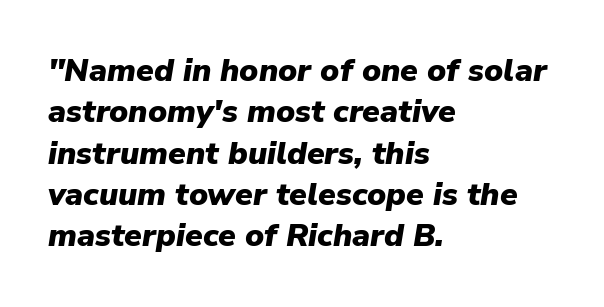
Caption: multi-line text, flush left, ragged right. Compared with an ordinary text face, these strokes are far heavier — a full bold. This rendering leaves character spacing at its baseline value. The space between consecutive lines is moderate. Note the varied advance widths — an 'i' is clearly narrower than an 'm'. The lettering tilts uniformly, giving the passage an italic look.
